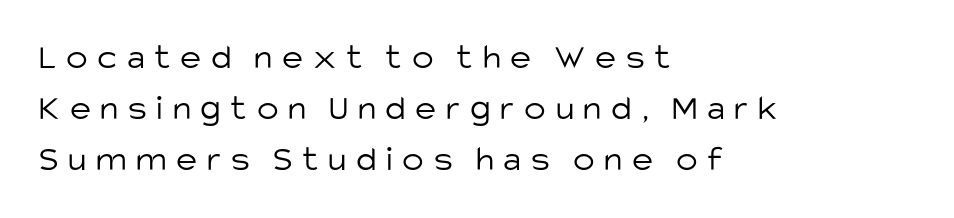
{"serif": "no", "italic": "no", "bold": "no", "weight": "light", "width": "normal", "stroke_contrast": "low", "x_height": "large", "monospaced": "no", "underline": "no", "align": "left", "line_spacing": "normal", "line_spacing_ratio": 1.42, "letter_spacing": "wide", "letter_spacing_em": 0.27, "glyph_px": 36}
